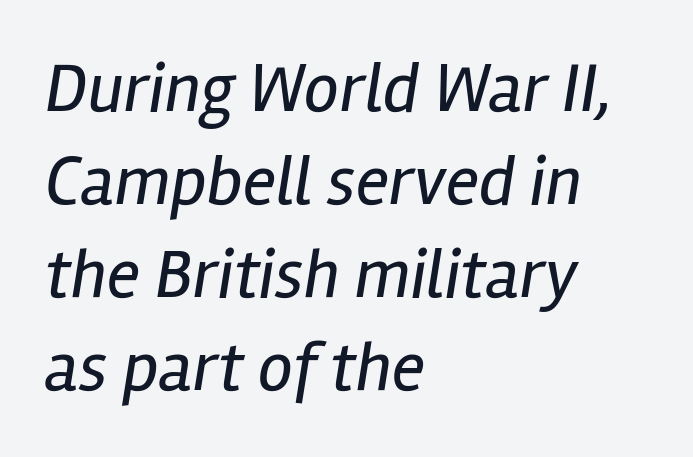
{"italic": "yes", "lean": "right", "slant_degrees": 12, "bold": "no", "weight": "regular", "width": "condensed", "stroke_contrast": "low", "x_height": "medium", "monospaced": "no", "underline": "no", "align": "left", "line_spacing": "normal", "line_spacing_ratio": 1.33, "letter_spacing": "normal", "letter_spacing_em": 0.0, "glyph_px": 70}
